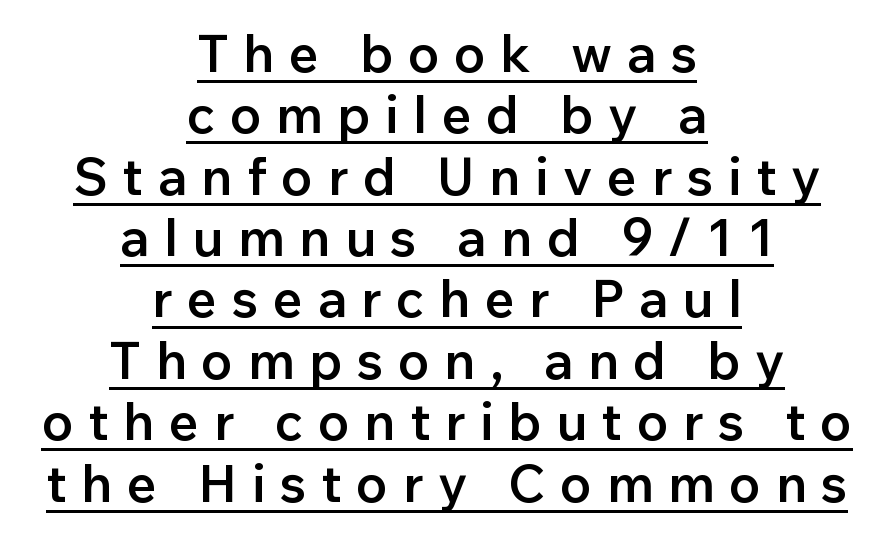
{"serif": "no", "italic": "no", "bold": "semi", "weight": "semibold", "width": "normal", "stroke_contrast": "low", "x_height": "medium", "monospaced": "no", "underline": "yes", "align": "center", "line_spacing_ratio": 1.18, "letter_spacing": "wide", "letter_spacing_em": 0.28, "glyph_px": 52}
